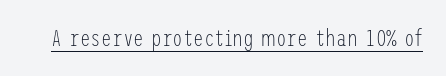
{"italic": "no", "bold": "no", "underline": "yes", "letter_spacing": "normal", "letter_spacing_em": 0.0, "glyph_px": 24}
